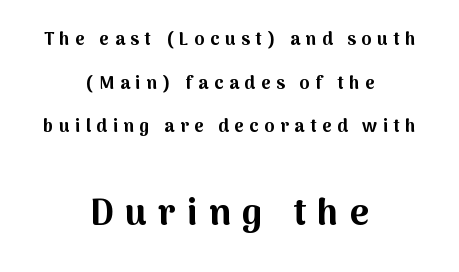
The image shows 37 px bold sans-serif type, upright; set centered, loose line spacing (2.42x), unusually wide letter spacing (+0.31 em), not underlined; the second (bottom) block is 2.06x larger; medium stroke contrast and a medium x-height.
